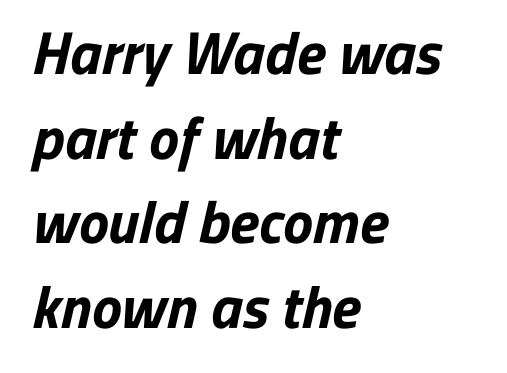
In terms of leading, this rendering sits right in the middle. Quick note: underline off. Does extra space separate the letters? No, they use regular spacing. The lines are quadded left. Typographic density is high because the face is bold. No feet cap the strokes, marking this as sans-serif type.
